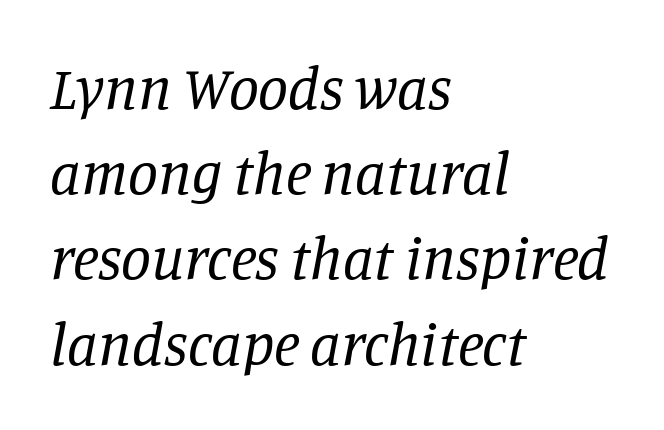
{"serif": "yes", "italic": "yes", "lean": "right", "slant_degrees": 11, "bold": "no", "weight": "regular", "width": "normal", "stroke_contrast": "low", "x_height": "large", "monospaced": "no", "underline": "no", "align": "left", "line_spacing": "normal", "line_spacing_ratio": 1.42, "letter_spacing": "normal", "letter_spacing_em": 0.0, "glyph_px": 60}
